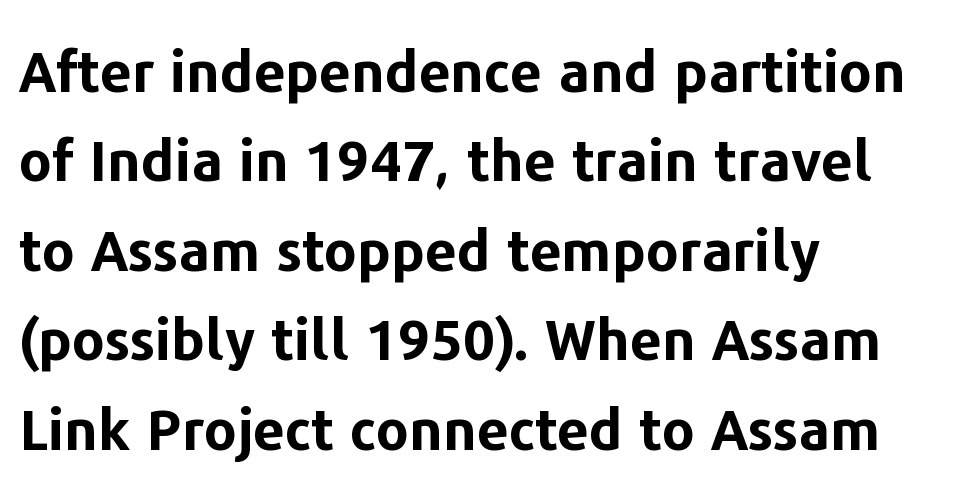
Looks like regular typesetting: each glyph gets only the width it needs. It's the straight-up-and-down kind of type. Bold? Absolutely — the strokes are thick and heavy. Glyph-to-glyph distance matches everyday printed text.
